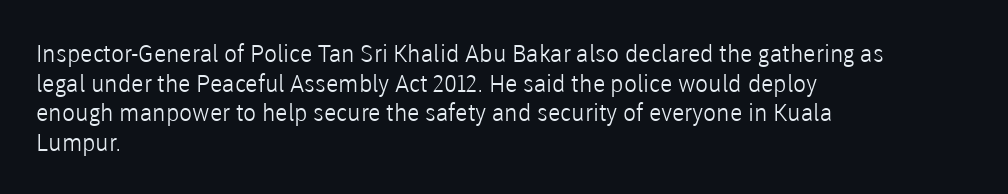
The image shows 24 px text type, upright; set left-aligned, line spacing 1.23x, normal letter spacing, not underlined.
